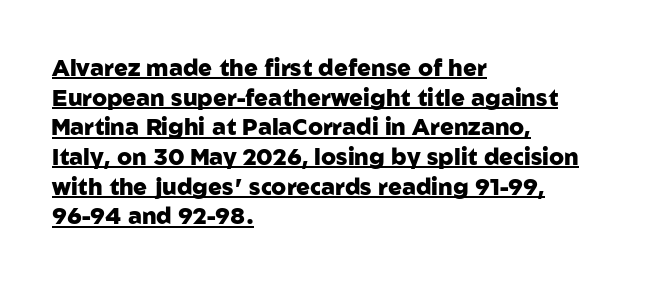
Q: Is the text bold? A: Yes.
Q: Is the text italic (slanted)? A: No, it is upright.
Q: Is the text underlined? A: Yes.
Q: How is the paragraph aligned? A: Left-aligned.
Q: Is the spacing between letters normal or unusually wide? A: Normal.
Q: Is the spacing between lines tight, normal or loose? A: Normal.
